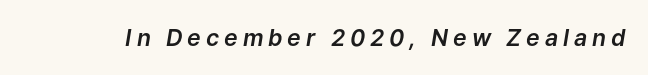
The image shows 23 px text type, italic (leaning right); set unusually wide letter spacing (+0.21 em), not underlined.
